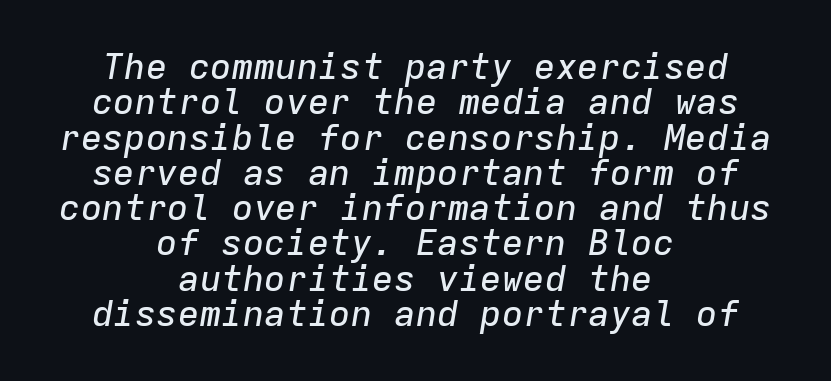
{"italic": "yes", "lean": "right", "slant_degrees": 9, "width": "normal", "stroke_contrast": "low", "x_height": "medium", "monospaced": "yes", "underline": "no", "align": "center", "line_spacing": "tight", "line_spacing_ratio": 0.98, "letter_spacing": "normal", "letter_spacing_em": 0.0, "glyph_px": 36}
